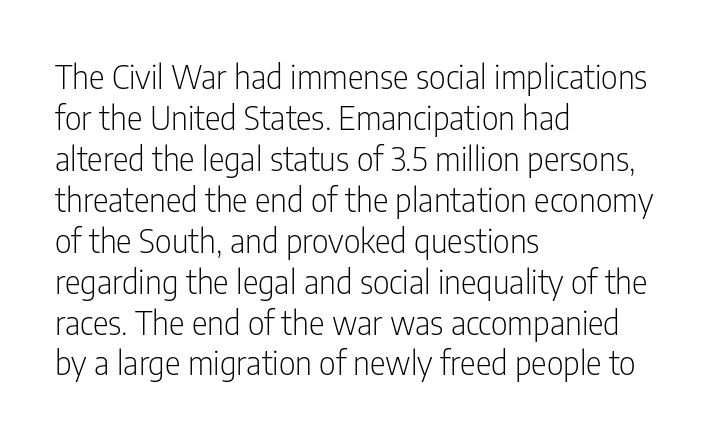
The image shows 33 px light, condensed sans-serif type, upright; set left-aligned, line spacing 1.24x, normal letter spacing, not underlined; low stroke contrast and a medium x-height.
